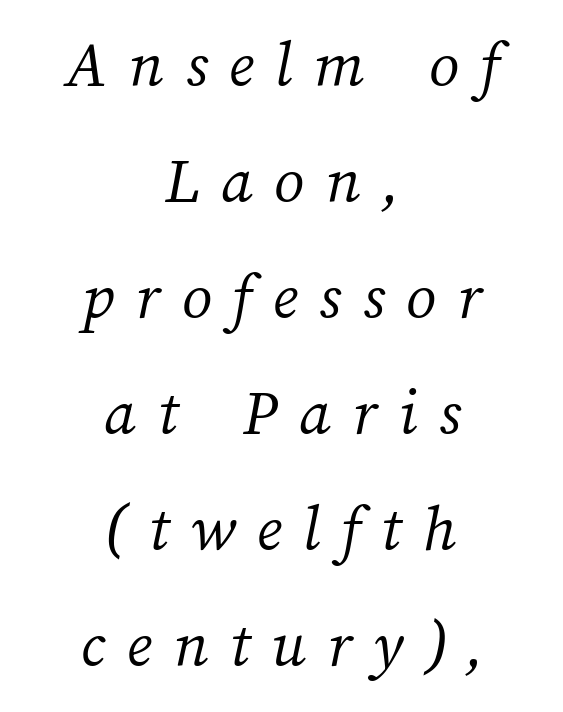
Both edges are ragged and mirror each other, which tells us the setting is centered. The rendering uses natural spacing where letterforms have individual widths. The gap between lines stays unmarked. Compared with a typical body face, this is equally light or lighter still. Short note: letters widely spaced.
